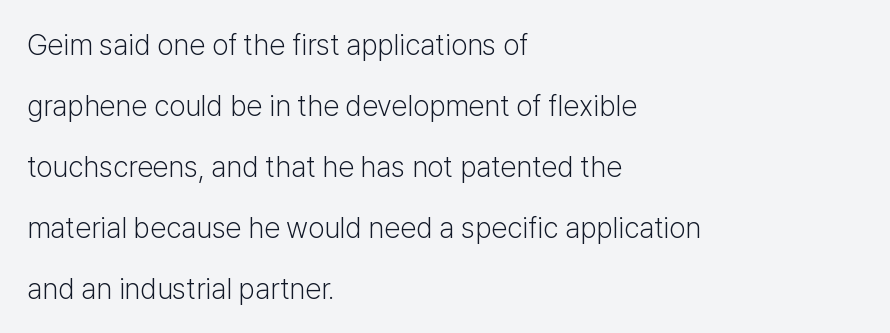
{"serif": "no", "italic": "no", "bold": "no", "weight": "light", "width": "normal", "stroke_contrast": "low", "x_height": "medium", "monospaced": "no", "underline": "no", "align": "left", "line_spacing": "loose", "line_spacing_ratio": 2.1, "letter_spacing": "normal", "letter_spacing_em": 0.0, "glyph_px": 29}
